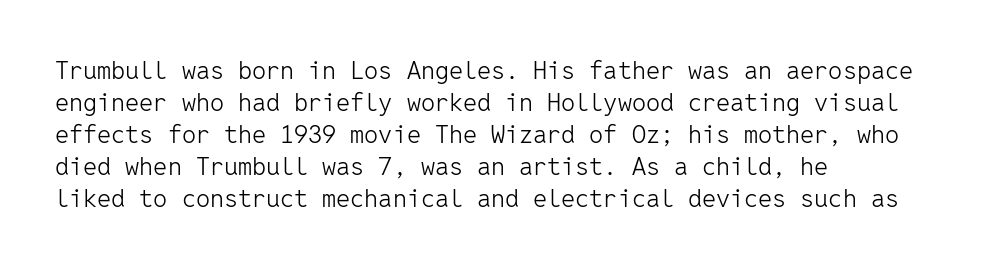
The image shows 25 px text type, upright; set left-aligned, normal line spacing (1.28x), normal letter spacing, not underlined.
